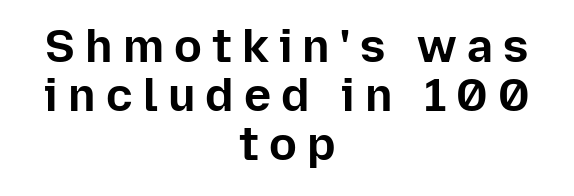
The image shows 46 px bold sans-serif type, upright; set centered, tight line spacing (1.07x), unusually wide letter spacing (+0.22 em), not underlined; low stroke contrast and a medium x-height.
